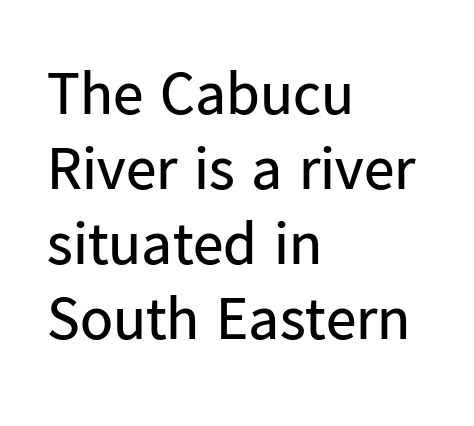
{"serif": "no", "italic": "no", "bold": "no", "weight": "regular", "width": "normal", "stroke_contrast": "low", "x_height": "medium", "monospaced": "no", "underline": "no", "align": "left", "line_spacing_ratio": 1.23, "letter_spacing": "normal", "letter_spacing_em": 0.0, "glyph_px": 61}
